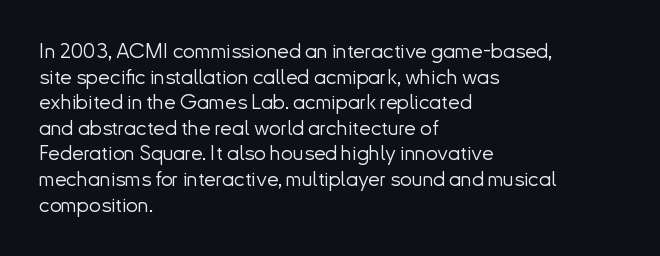
The image shows 21 px text type, upright; set left-aligned, line spacing 1.22x, normal letter spacing, not underlined.
